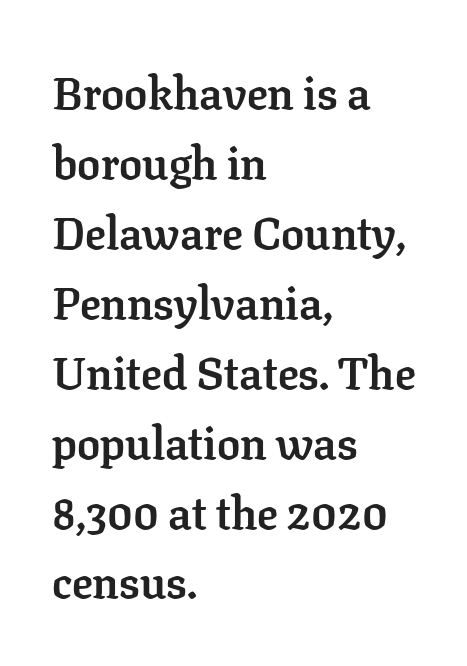
The image shows 46 px semibold serif type, upright; set left-aligned, normal line spacing (1.52x), normal letter spacing, not underlined; low stroke contrast and a medium x-height.
